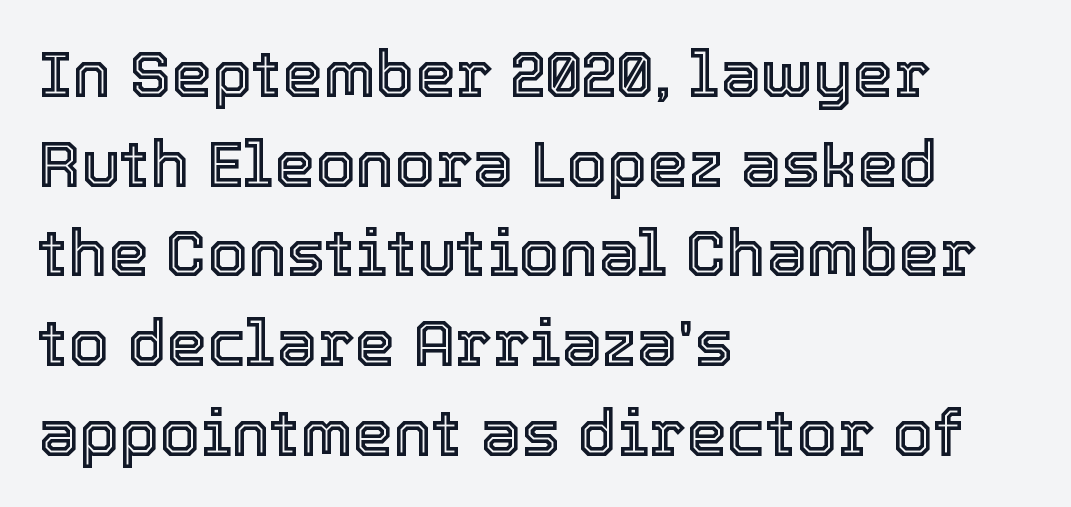
Think of a printed novel: that variable character pitch is what you see here. Horizontal bands of white between lines are of average thickness. Has an underline been added? It has not. The font's upright variant was chosen for this text. Tracking value appears to be zero — textbook default spacing.
